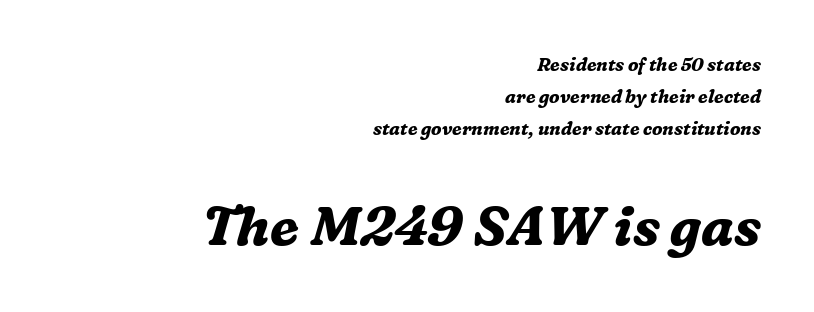
The image shows 54 px bold serif type, italic (leaning right); set right-aligned, line spacing 1.77x, normal letter spacing, not underlined; the second (bottom) block is 3.0x larger; medium stroke contrast and a medium x-height.
